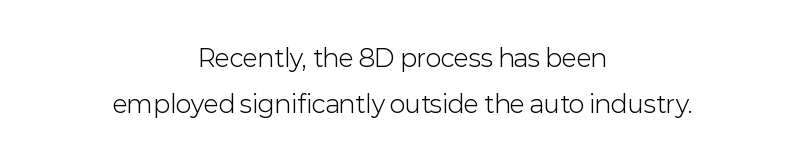
The font sits on the lighter half of the weight spectrum, regular included. Rule under the text: the space is simply empty. This sample uses plain, unmodified letter spacing. The passage shown stacks its lines with a broad gap.
